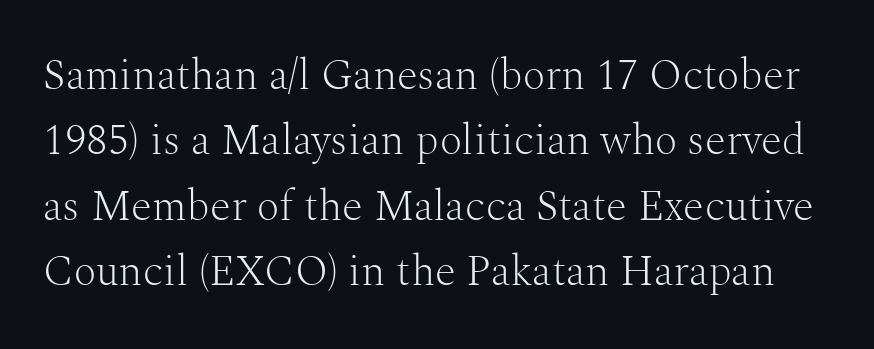
Q: Is the text bold? A: No.
Q: Is the text italic (slanted)? A: No, it is upright.
Q: Is the typeface a serif or a sans-serif typeface? A: Serif.
Q: Is the text underlined? A: No.
Q: Is the spacing between letters normal or unusually wide? A: Normal.
Q: Is the spacing between lines tight, normal or loose? A: Normal.
Q: Width (condensed, normal, or wide)? A: Normal.
Q: Stroke contrast? A: Medium.
Q: x-height? A: Medium.
Q: Monospaced? A: No.
